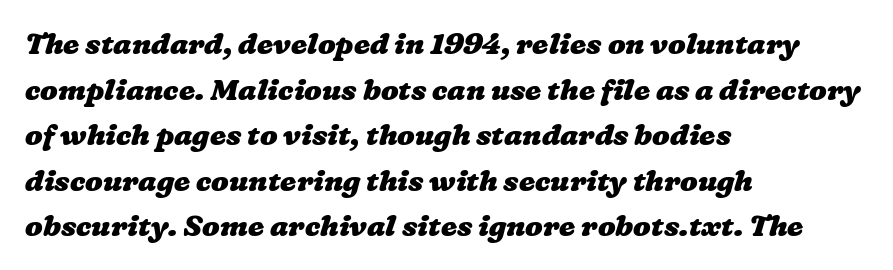
The image shows 29 px heavy, wide type; set left-aligned, normal line spacing (1.57x), normal letter spacing, not underlined; low stroke contrast and a medium x-height.
